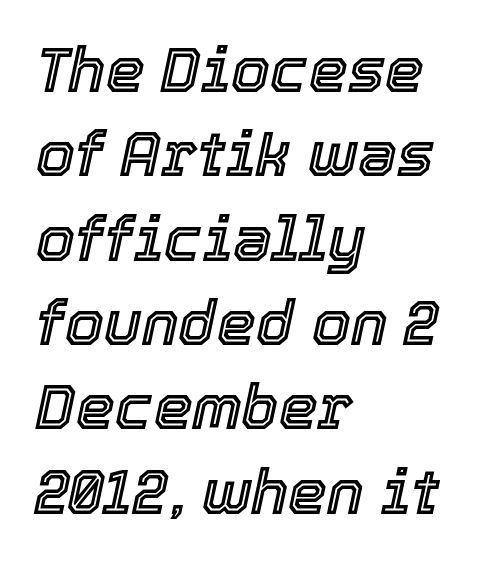
The image shows 62 px text type, italic (leaning right); set left-aligned, normal line spacing (1.36x), normal letter spacing, not underlined; a medium x-height.
